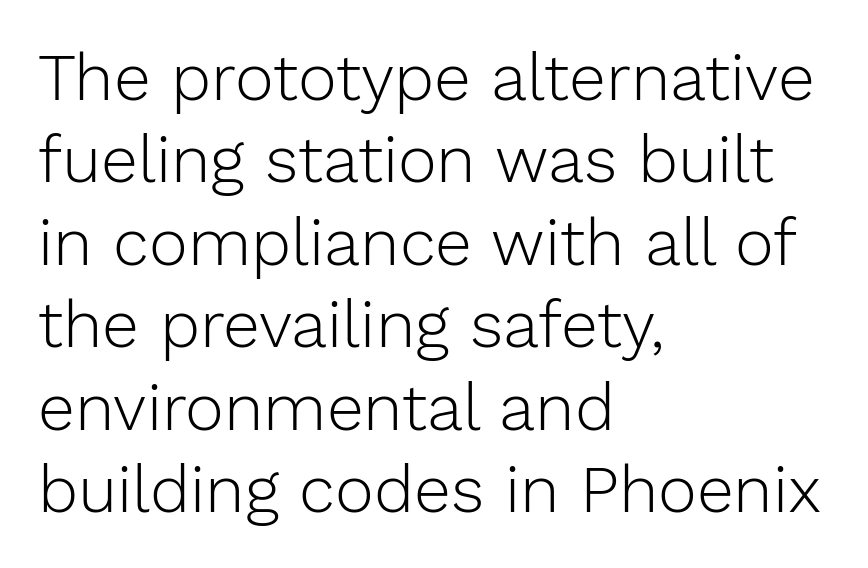
The image shows 66 px light sans-serif type, upright; set left-aligned, normal line spacing (1.25x), normal letter spacing, not underlined; low stroke contrast and a medium x-height.
